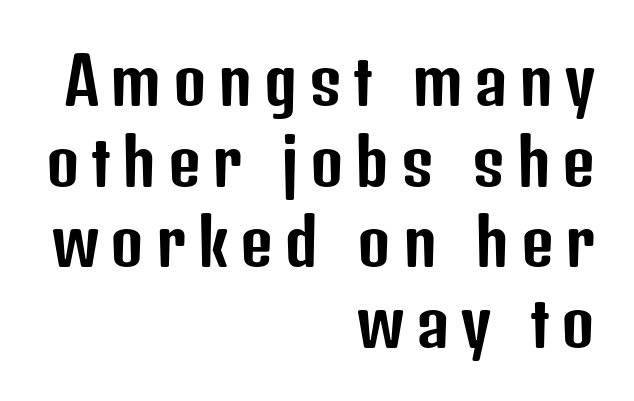
The glyphs are unaccompanied by any horizontal stroke below them. Proportional: the letters do not fall into vertical columns. The lines are quadded right. Grotesque or geometric, the face here clearly has no serifs. Every character sits straight up, as roman type does. The line-height multiplier appears to be the usual default.
